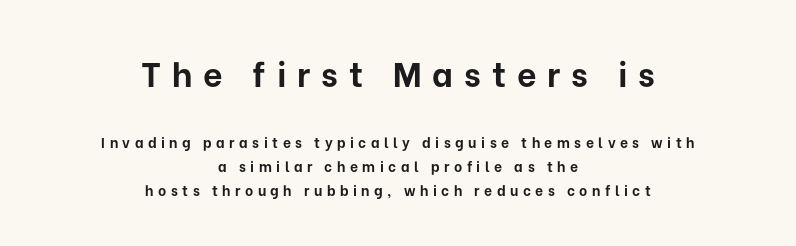
The image shows 34 px bold sans-serif type, upright; set centered, normal line spacing (1.7x), unusually wide letter spacing (+0.32 em), not underlined; the first (top) block is 2.43x larger; low stroke contrast and a medium x-height.
